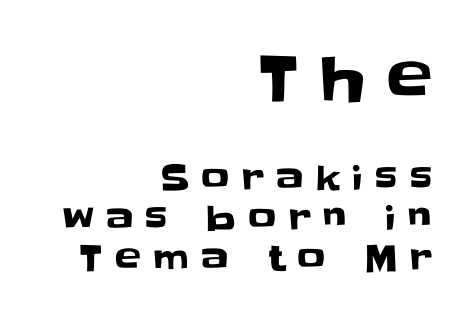
Q: Is the text italic (slanted)? A: No, it is upright.
Q: Is the typeface a serif or a sans-serif typeface? A: Sans-serif.
Q: Is the text underlined? A: No.
Q: How is the paragraph aligned? A: Right-aligned.
Q: Is the spacing between letters normal or unusually wide? A: Unusually wide.
Q: Is the spacing between lines tight, normal or loose? A: Tight.
Q: Which block of text is set in a larger size, the first (top) or the second (bottom)? A: The first (top) one.
Q: Width (condensed, normal, or wide)? A: Normal.
Q: Stroke contrast? A: Low.
Q: x-height? A: Large.
Q: Monospaced? A: No.
